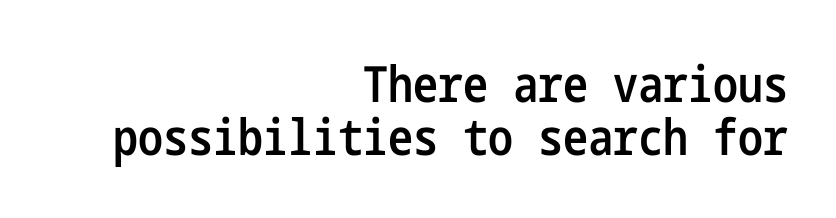
{"serif": "no", "italic": "no", "bold": "semi", "weight": "semibold", "width": "condensed", "stroke_contrast": "low", "x_height": "medium", "underline": "no", "align": "right", "line_spacing": "tight", "line_spacing_ratio": 1.06, "letter_spacing": "normal", "letter_spacing_em": 0.0, "glyph_px": 50}
